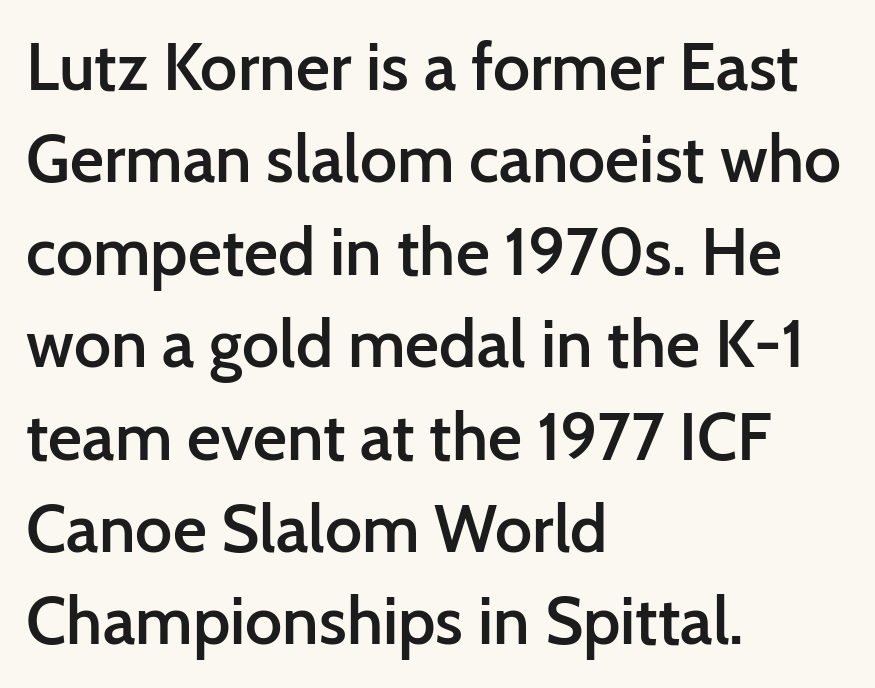
Q: Is the text bold? A: Semi-bold.
Q: Is the text italic (slanted)? A: No, it is upright.
Q: Is the typeface a serif or a sans-serif typeface? A: Sans-serif.
Q: Is the text underlined? A: No.
Q: How is the paragraph aligned? A: Left-aligned.
Q: Is the spacing between letters normal or unusually wide? A: Normal.
Q: Is the spacing between lines tight, normal or loose? A: Normal.
Q: Width (condensed, normal, or wide)? A: Normal.
Q: Stroke contrast? A: Low.
Q: x-height? A: Medium.
Q: Monospaced? A: No.
